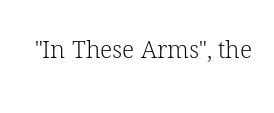
The image shows 24 px text type, upright; set normal letter spacing, not underlined.
